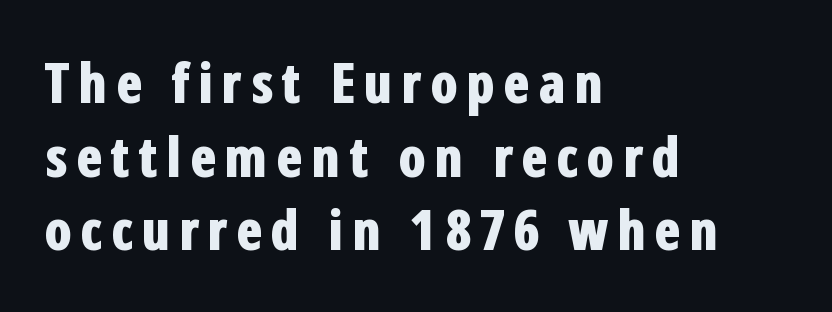
{"serif": "no", "italic": "no", "bold": "yes", "weight": "bold", "width": "condensed", "stroke_contrast": "low", "x_height": "medium", "monospaced": "no", "underline": "no", "align": "left", "line_spacing": "normal", "line_spacing_ratio": 1.34, "glyph_px": 55}
